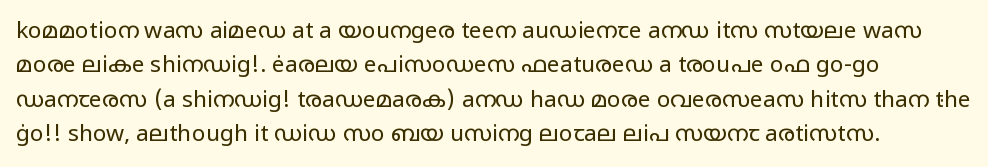
Q: Is the text bold? A: No.
Q: Is the text italic (slanted)? A: No, it is upright.
Q: Is the text underlined? A: No.
Q: Is the spacing between letters normal or unusually wide? A: Normal.
Q: Is the spacing between lines tight, normal or loose? A: Normal.
